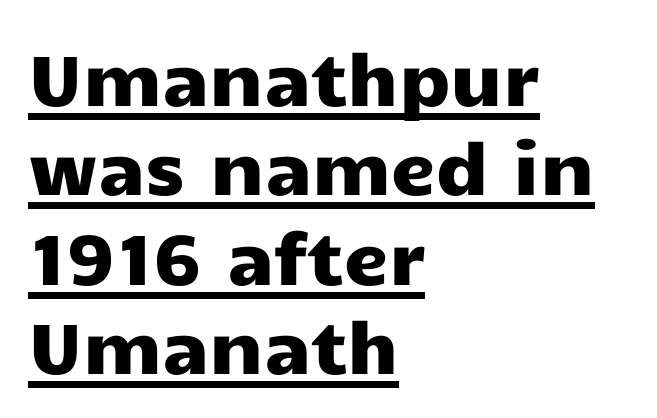
{"serif": "no", "italic": "no", "width": "wide", "stroke_contrast": "low", "x_height": "medium", "monospaced": "no", "underline": "yes", "align": "left", "line_spacing": "normal", "line_spacing_ratio": 1.26, "letter_spacing": "normal", "letter_spacing_em": 0.0, "glyph_px": 71}
